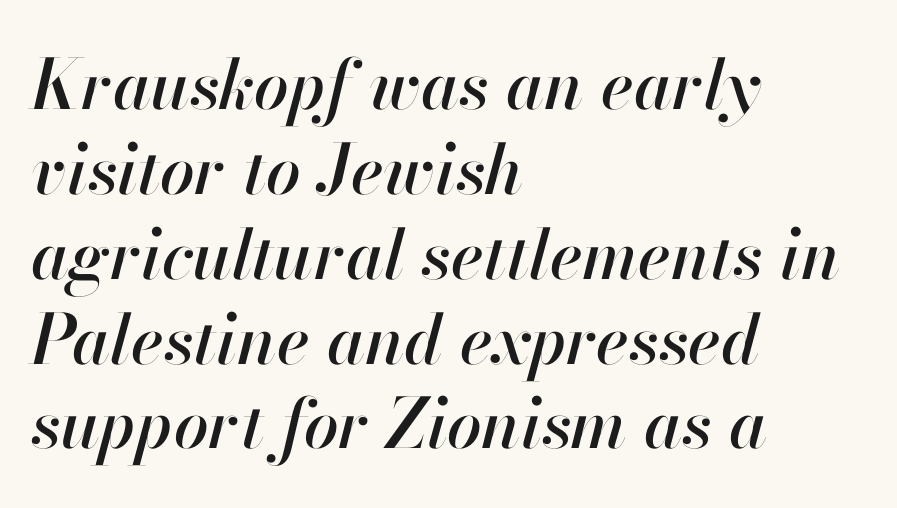
The image shows 69 px text type, italic (leaning right); set left-aligned, line spacing 1.23x, normal letter spacing, not underlined; high stroke contrast and a small x-height.
